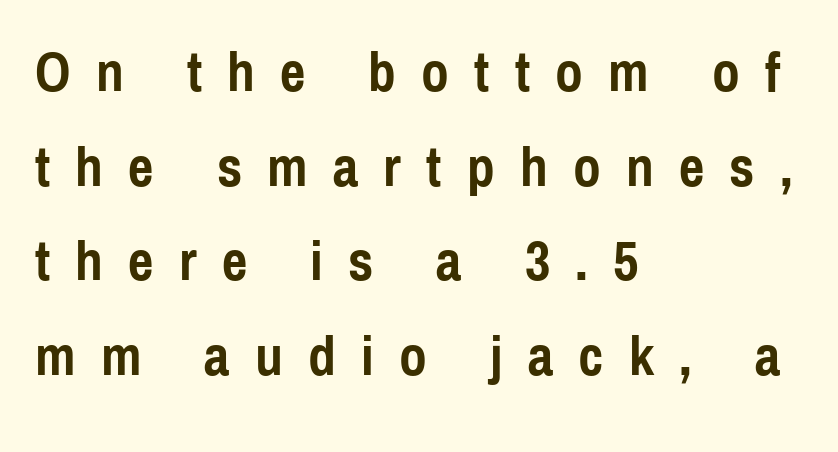
Q: Is the text bold? A: Yes.
Q: Is the text italic (slanted)? A: No, it is upright.
Q: Is the typeface a serif or a sans-serif typeface? A: Sans-serif.
Q: Is the text underlined? A: No.
Q: How is the paragraph aligned? A: Left-aligned.
Q: Is the spacing between letters normal or unusually wide? A: Unusually wide.
Q: Is the spacing between lines tight, normal or loose? A: Normal.
Q: Width (condensed, normal, or wide)? A: Condensed.
Q: x-height? A: Medium.
Q: Monospaced? A: No.
